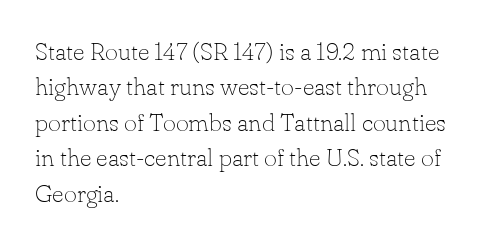
{"italic": "no", "bold": "no", "underline": "no", "align": "left", "line_spacing": "normal", "line_spacing_ratio": 1.42, "letter_spacing": "normal", "letter_spacing_em": 0.0, "glyph_px": 25}
